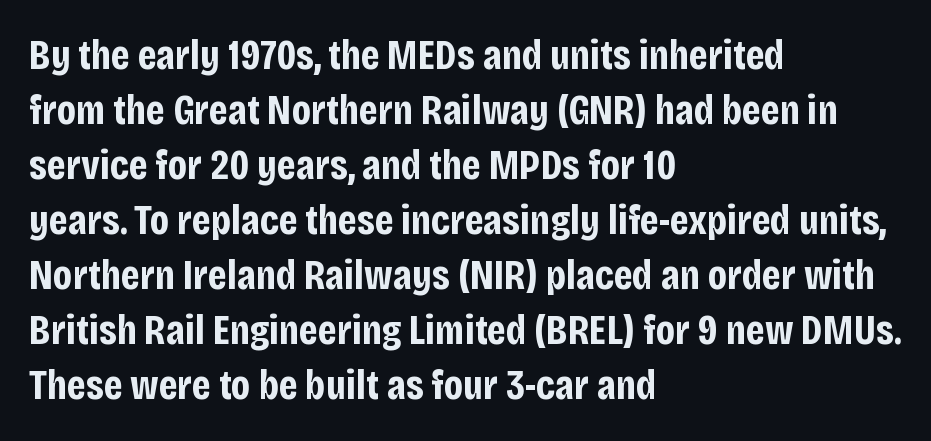
The image shows 42 px bold, condensed sans-serif type, upright; set left-aligned, normal line spacing (1.31x), normal letter spacing, not underlined; low stroke contrast and a large x-height.
